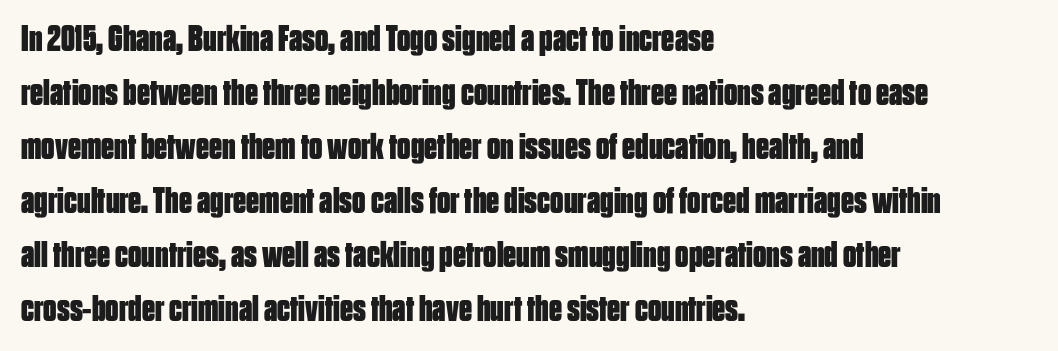
The space beneath each line is pristine and unruled. The rendering uses natural spacing where letterforms have individual widths. Students, observe: this is what conventionally led text looks like. Italic: no, the glyphs are upright roman.
